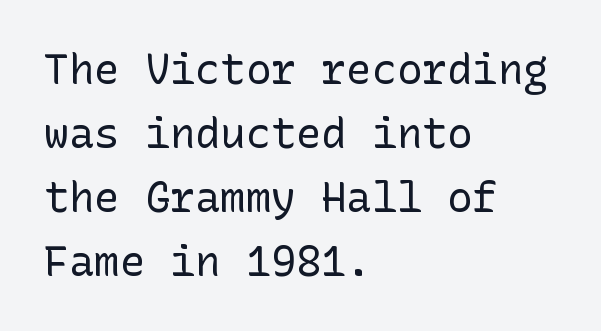
Q: Is the text bold? A: No.
Q: Is the text italic (slanted)? A: No, it is upright.
Q: Is the typeface a serif or a sans-serif typeface? A: Sans-serif.
Q: Is the text underlined? A: No.
Q: How is the paragraph aligned? A: Left-aligned.
Q: Is the spacing between letters normal or unusually wide? A: Normal.
Q: Is the spacing between lines tight, normal or loose? A: Normal.
Q: Width (condensed, normal, or wide)? A: Normal.
Q: Stroke contrast? A: Low.
Q: x-height? A: Medium.
